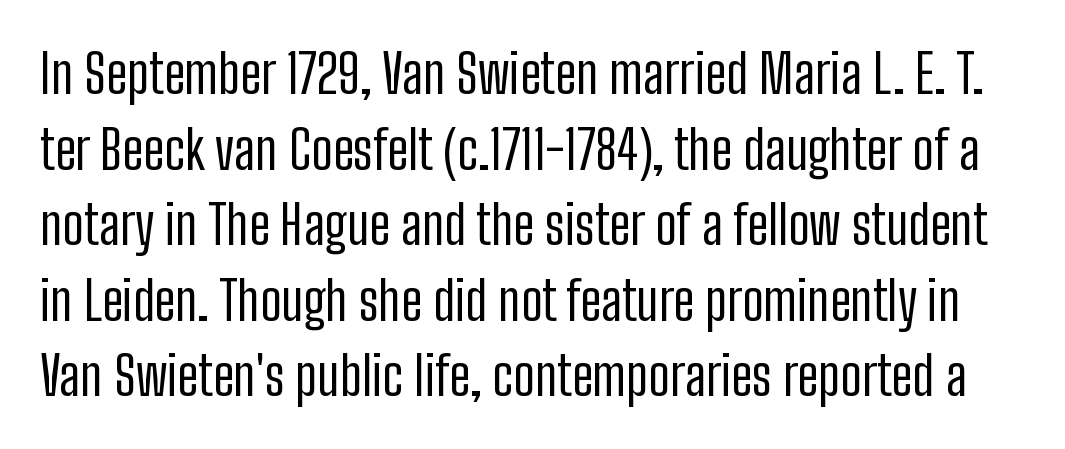
The image shows 54 px regular-weight, condensed sans-serif type, upright; set normal line spacing (1.4x), normal letter spacing, not underlined; low stroke contrast and a medium x-height.
